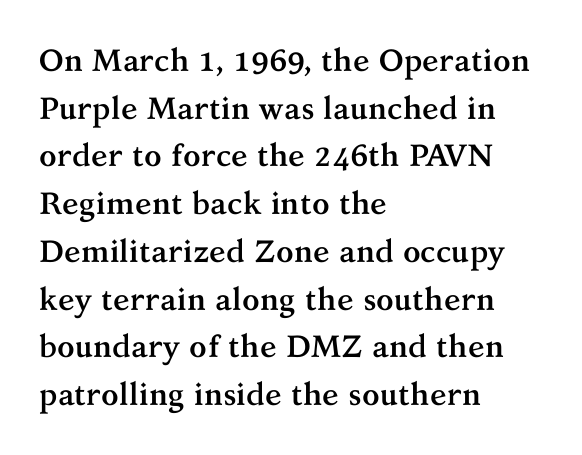
The image shows 31 px semibold serif type, upright; set left-aligned, normal line spacing (1.54x), normal letter spacing, not underlined; medium stroke contrast and a medium x-height.
